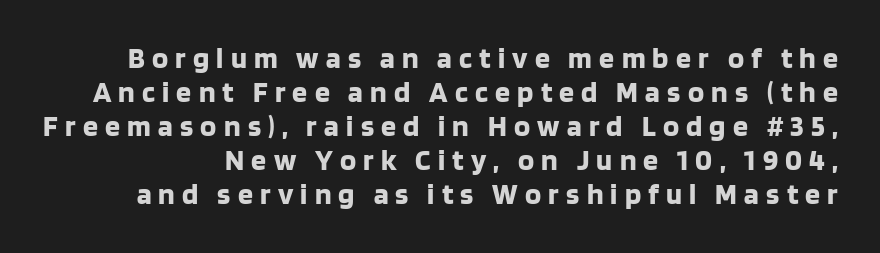
The image shows 30 px bold sans-serif type, upright; set tight line spacing (1.13x), unusually wide letter spacing (+0.24 em), not underlined; low stroke contrast and a large x-height.
